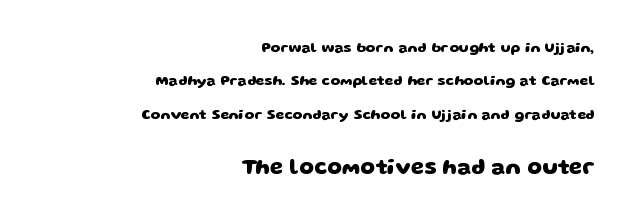
Q: Is the text bold? A: Yes.
Q: Is the text underlined? A: No.
Q: How is the paragraph aligned? A: Right-aligned.
Q: Is the spacing between letters normal or unusually wide? A: Normal.
Q: Is the spacing between lines tight, normal or loose? A: Loose.
Q: Which block of text is set in a larger size, the first (top) or the second (bottom)? A: The second (bottom) one.
